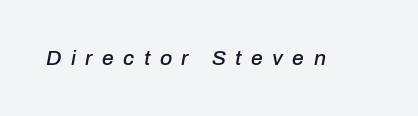
The image shows 21 px text type, italic (leaning right); set unusually wide letter spacing (+0.45 em), not underlined.
